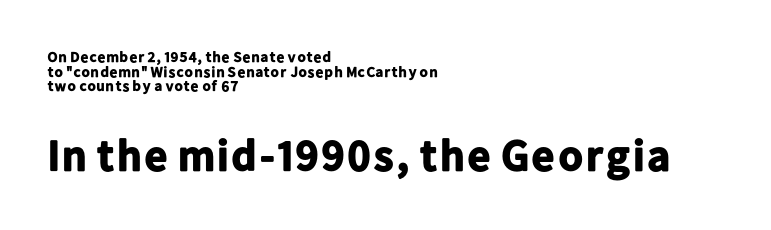
Any mark beneath the type? The region is blank. Notice how thick the strokes are: this is what a full bold looks like. These lines are rendered in a variable-pitch font. Look at the bottom of the vertical strokes: they stop flat, with no serifs.
